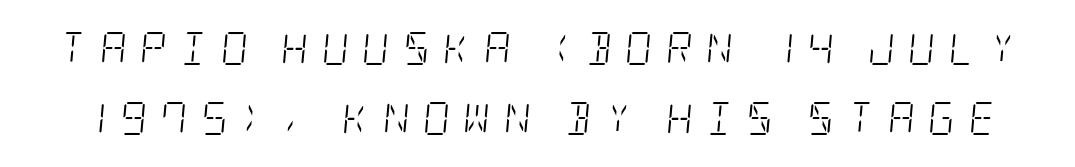
{"serif": "yes", "italic": "yes", "lean": "right", "slant_degrees": 5, "bold": "no", "weight": "light", "width": "condensed", "stroke_contrast": "low", "x_height": "large", "underline": "no", "line_spacing": "loose", "line_spacing_ratio": 2.11, "letter_spacing": "wide", "letter_spacing_em": 0.41, "glyph_px": 33}
